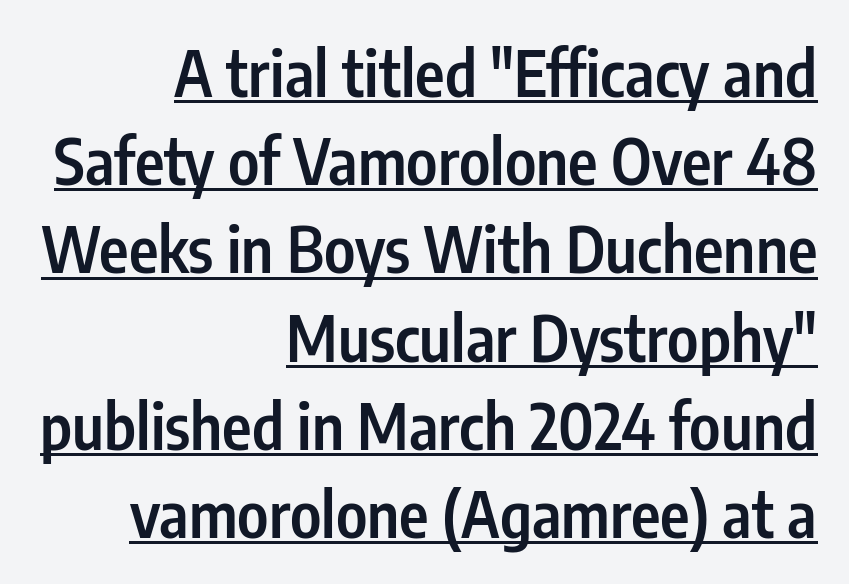
Vertically, the passage feels balanced, rows spaced as you'd expect. The typeface chosen for these lines omits serifs. This rendering leaves character spacing at its baseline value. These characters rest on top of a visible drawn line. Do the characters align in a grid? No, the font is proportional. Layout note: lines flush right.
